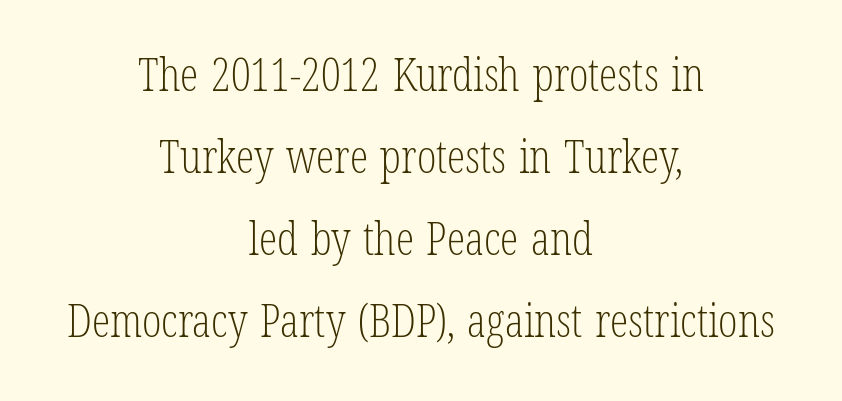
Unlike a clean sans, this face finishes its strokes with serifs. The font is comparable to plain body text, perhaps lighter. The whitespace from short lines is split evenly between both sides. Here the designer chose a conventional face with non-uniform glyph widths. Here the glyphs are tracked normally, forming tight word shapes. Descenders are the only things crossing below the line.
